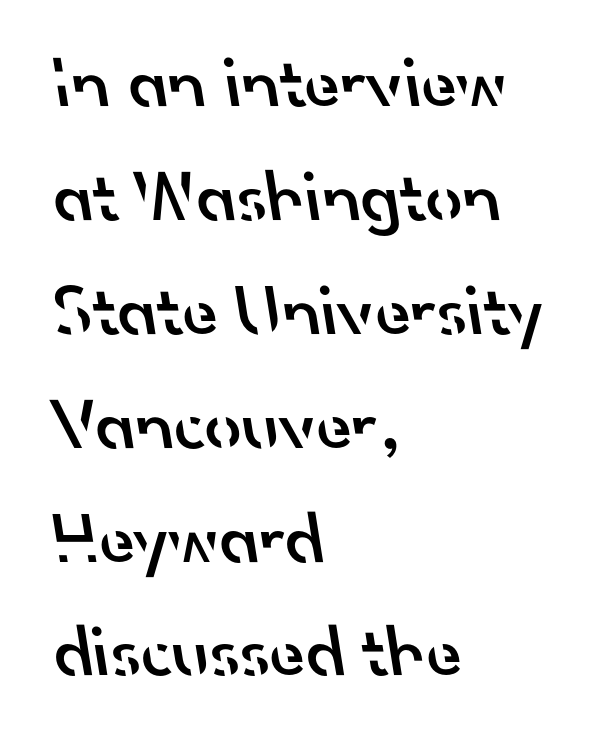
Q: Is the text bold? A: Semi-bold.
Q: Is the typeface a serif or a sans-serif typeface? A: Sans-serif.
Q: Is the text underlined? A: No.
Q: How is the paragraph aligned? A: Left-aligned.
Q: Is the spacing between letters normal or unusually wide? A: Normal.
Q: Is the spacing between lines tight, normal or loose? A: Normal.
Q: Width (condensed, normal, or wide)? A: Normal.
Q: Stroke contrast? A: Low.
Q: x-height? A: Small.
Q: Monospaced? A: No.
